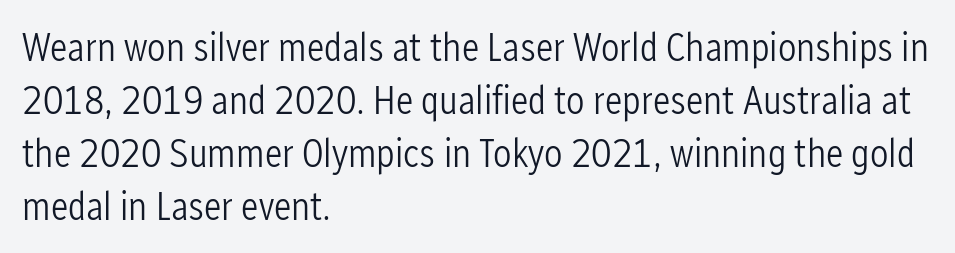
Q: Is the text bold? A: No.
Q: Is the text italic (slanted)? A: No, it is upright.
Q: Is the typeface a serif or a sans-serif typeface? A: Sans-serif.
Q: Is the text underlined? A: No.
Q: How is the paragraph aligned? A: Left-aligned.
Q: Is the spacing between letters normal or unusually wide? A: Normal.
Q: Is the spacing between lines tight, normal or loose? A: Normal.
Q: Width (condensed, normal, or wide)? A: Condensed.
Q: Stroke contrast? A: Low.
Q: x-height? A: Medium.
Q: Monospaced? A: No.
